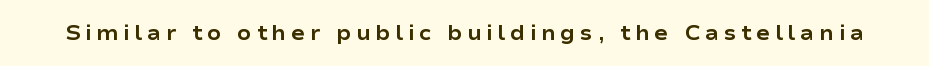
Strokes here are thick enough to call this a true bold. Designer's note — italics off, roman on. Glance below the letters and you will spot only blank space. How are the letters spaced? Widely, with obvious added tracking.
